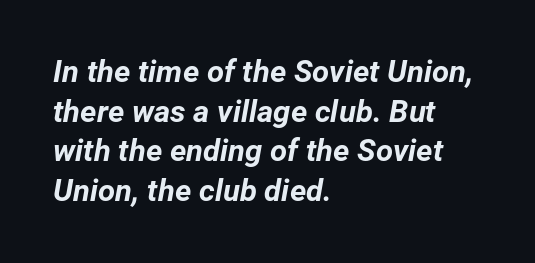
Q: Is the text bold? A: Yes.
Q: Is the text italic (slanted)? A: Yes, it leans right by about 12 degrees.
Q: Is the text underlined? A: No.
Q: How is the paragraph aligned? A: Left-aligned.
Q: Is the spacing between letters normal or unusually wide? A: Normal.
Q: Is the spacing between lines tight, normal or loose? A: Normal.
Q: Width (condensed, normal, or wide)? A: Normal.
Q: Stroke contrast? A: Low.
Q: x-height? A: Medium.
Q: Monospaced? A: No.
